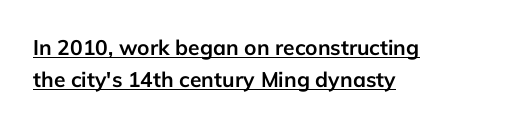
Every letter is thick-stroked: bold, no question. A typesetter would call this zero additional tracking. The lettering is marked with a stroke running underneath it. These lines stack with their left ends in a neat column. It's the straight-up-and-down kind of type.
